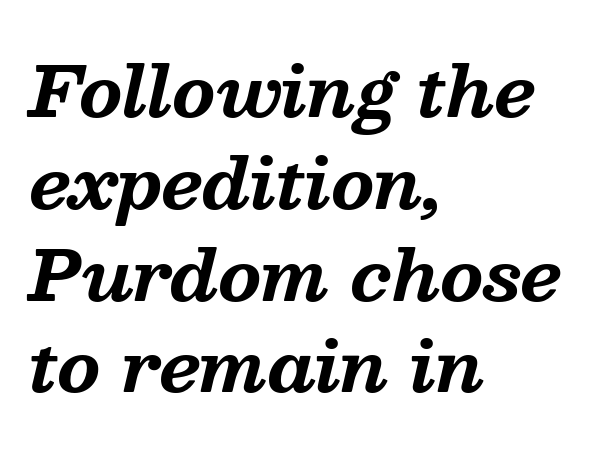
The image shows 69 px bold serif type, italic (leaning right); set left-aligned, normal line spacing (1.33x), normal letter spacing, not underlined; medium stroke contrast and a medium x-height.
